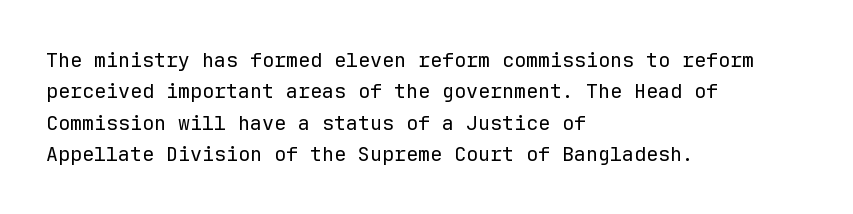
{"italic": "no", "bold": "no", "underline": "no", "align": "left", "line_spacing": "normal", "line_spacing_ratio": 1.57, "letter_spacing": "normal", "letter_spacing_em": 0.0, "glyph_px": 20}
